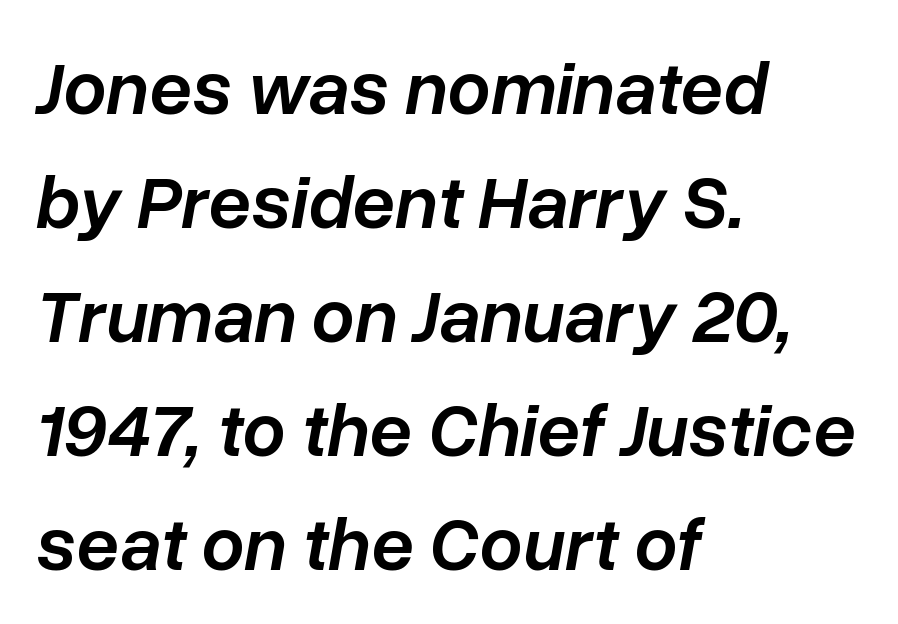
{"italic": "yes", "lean": "right", "slant_degrees": 10, "bold": "semi", "weight": "semibold", "width": "normal", "stroke_contrast": "low", "x_height": "medium", "monospaced": "no", "underline": "no", "align": "left", "line_spacing": "normal", "line_spacing_ratio": 1.5, "letter_spacing": "normal", "letter_spacing_em": 0.0, "glyph_px": 76}
